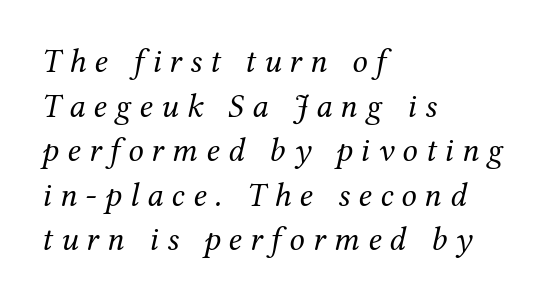
{"serif": "yes", "italic": "yes", "lean": "right", "slant_degrees": 12, "bold": "no", "weight": "regular", "width": "normal", "stroke_contrast": "medium", "x_height": "medium", "monospaced": "no", "underline": "no", "align": "left", "line_spacing": "normal", "line_spacing_ratio": 1.31, "letter_spacing": "wide", "letter_spacing_em": 0.24, "glyph_px": 34}
